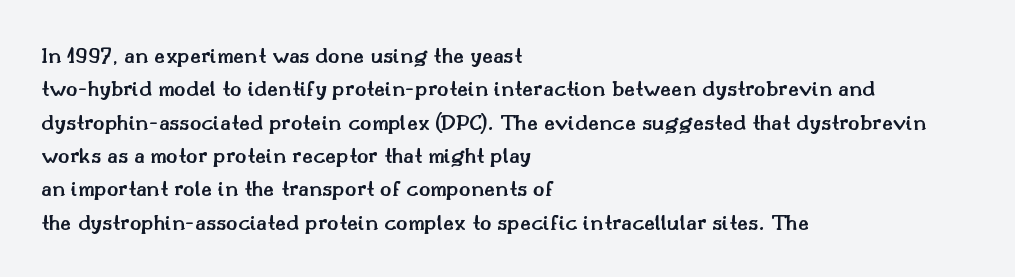
Does the lettering tilt? It doesn't — this is upright. Students, this is semibold: more ink than regular, less than bold. Is the block centered? No — it sits flush against the left margin. The block of text has a typical density, with ordinary space between rows.
